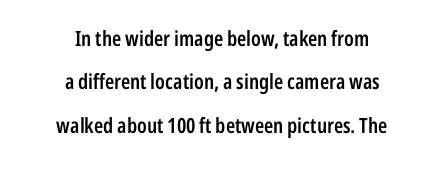
Q: Is the text bold? A: Semi-bold.
Q: Is the text italic (slanted)? A: No, it is upright.
Q: Is the text underlined? A: No.
Q: How is the paragraph aligned? A: Centered.
Q: Is the spacing between letters normal or unusually wide? A: Normal.
Q: Is the spacing between lines tight, normal or loose? A: Loose.
